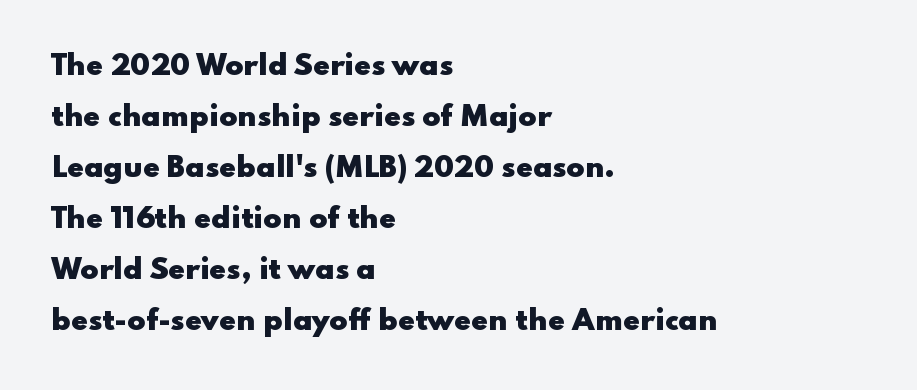
The image shows 27 px bold type, upright; set left-aligned, line spacing 1.89x, normal letter spacing, not underlined.
